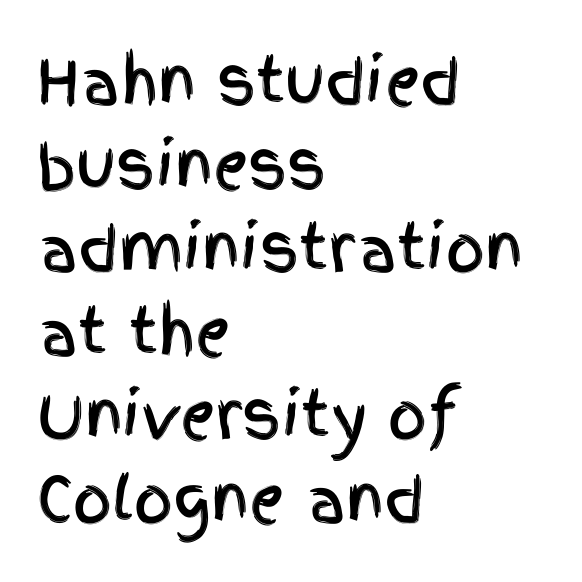
Characters remain perfectly vertical along every line. No word sits above an underline. No extra tracking has been applied to these lines. The letters advance in unequal steps, a hallmark of proportional type. Every row of glyphs begins at an identical x-position on the left.
